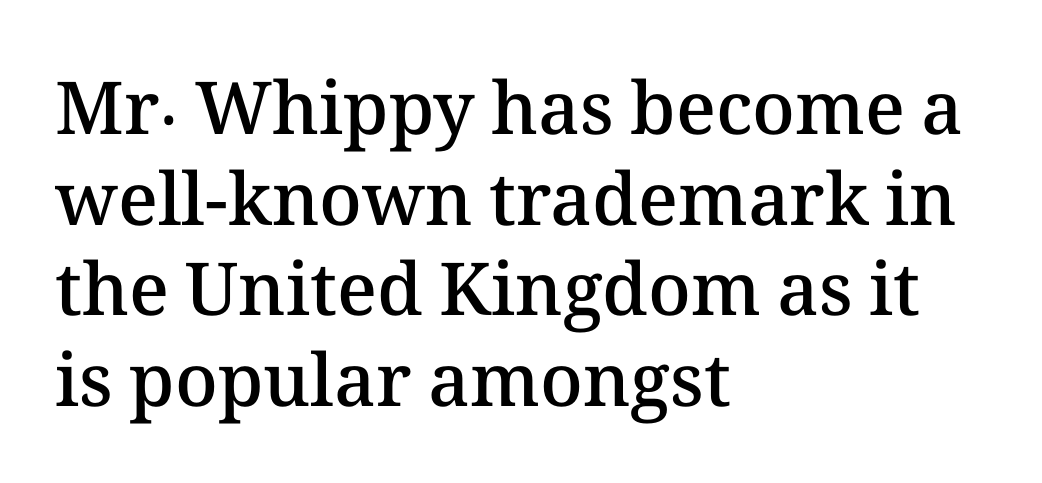
Q: Is the text bold? A: Semi-bold.
Q: Is the text italic (slanted)? A: No, it is upright.
Q: Is the text underlined? A: No.
Q: How is the paragraph aligned? A: Left-aligned.
Q: Is the spacing between letters normal or unusually wide? A: Normal.
Q: Width (condensed, normal, or wide)? A: Normal.
Q: Stroke contrast? A: Medium.
Q: x-height? A: Medium.
Q: Monospaced? A: No.
